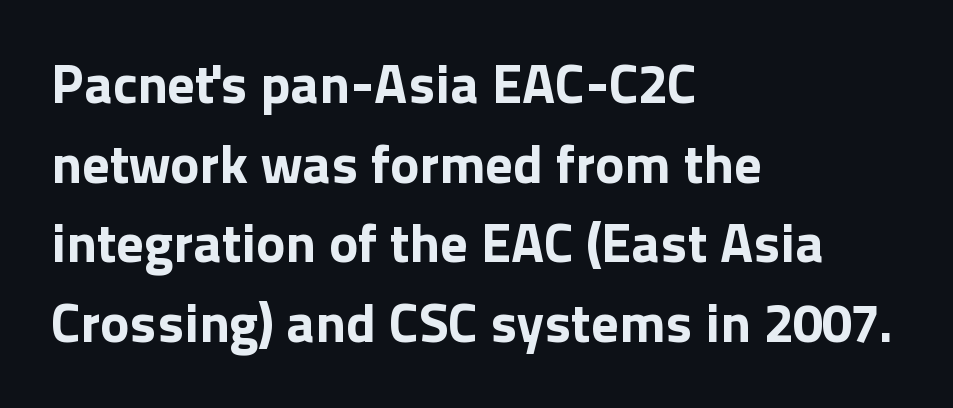
{"serif": "no", "italic": "no", "bold": "yes", "weight": "bold", "width": "normal", "x_height": "medium", "monospaced": "no", "underline": "no", "align": "left", "line_spacing": "normal", "line_spacing_ratio": 1.45, "letter_spacing": "normal", "letter_spacing_em": 0.0, "glyph_px": 55}
